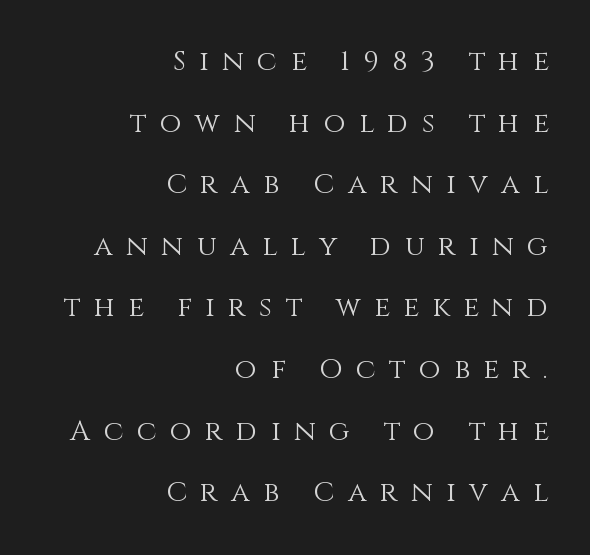
{"italic": "no", "bold": "no", "weight": "light", "width": "normal", "stroke_contrast": "medium", "x_height": "large", "monospaced": "no", "underline": "no", "align": "right", "line_spacing": "loose", "line_spacing_ratio": 2.2, "letter_spacing": "wide", "letter_spacing_em": 0.48, "glyph_px": 28}
